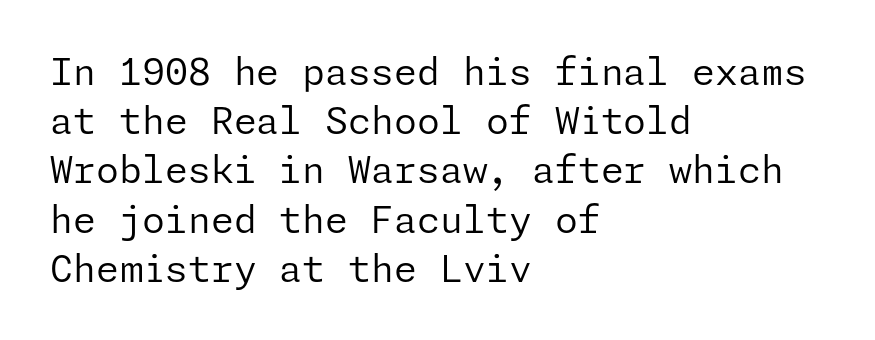
The image shows 37 px regular-weight sans-serif type, upright; set left-aligned, normal line spacing (1.33x), normal letter spacing, not underlined; low stroke contrast and a medium x-height.
